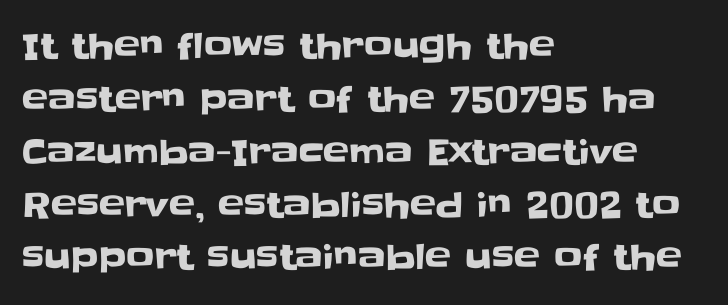
Regular leading. A sans-serif font was chosen for this passage. Underline: absent. Does the copy run flush right? No — it runs flush left.
